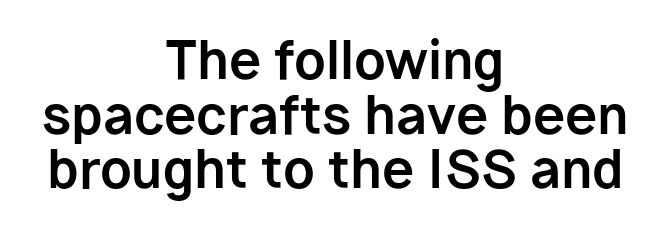
Q: Is the text bold? A: Yes.
Q: Is the text italic (slanted)? A: No, it is upright.
Q: Is the typeface a serif or a sans-serif typeface? A: Sans-serif.
Q: Is the text underlined? A: No.
Q: How is the paragraph aligned? A: Centered.
Q: Is the spacing between letters normal or unusually wide? A: Normal.
Q: Is the spacing between lines tight, normal or loose? A: Tight.
Q: Width (condensed, normal, or wide)? A: Normal.
Q: Stroke contrast? A: Low.
Q: x-height? A: Medium.
Q: Monospaced? A: No.
